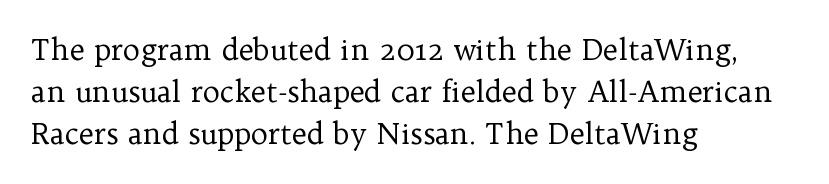
The image shows 29 px regular-weight serif type, upright; set left-aligned, normal line spacing (1.45x), normal letter spacing, not underlined; low stroke contrast and a medium x-height.
